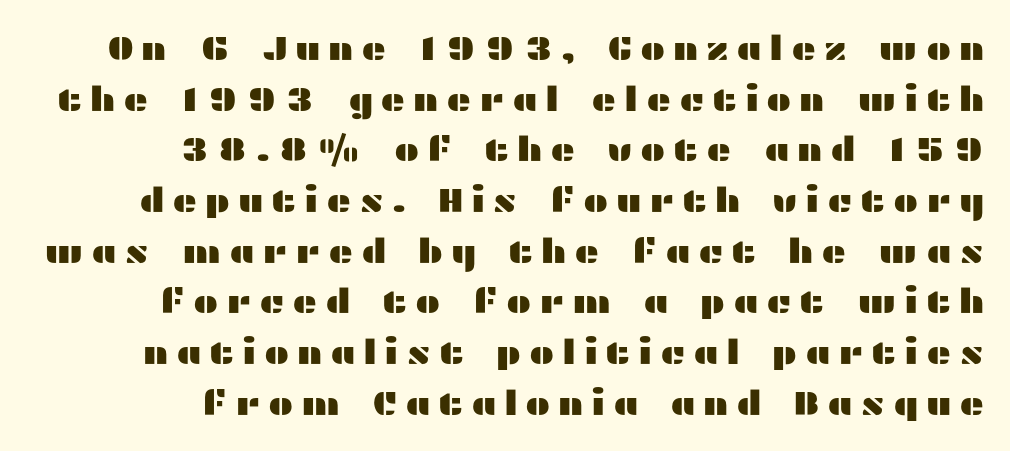
Serif or sans? Sans — the stroke terminals are bare. Short and long lines alike share a common ending point at right. Here the designer chose a conventional face with non-uniform glyph widths. Italic? Not at all — the glyphs are vertical. These lines have a slow, spaced-out rhythm from letter to letter. Just letters on the line, the space beneath them empty.
